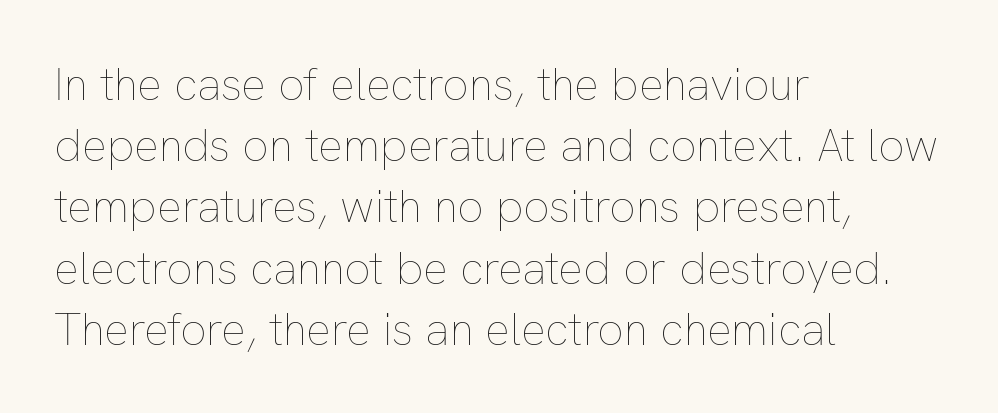
{"italic": "no", "bold": "no", "weight": "thin", "width": "normal", "stroke_contrast": "low", "x_height": "medium", "monospaced": "no", "underline": "no", "align": "left", "line_spacing": "normal", "line_spacing_ratio": 1.33, "letter_spacing": "normal", "letter_spacing_em": 0.0, "glyph_px": 46}
